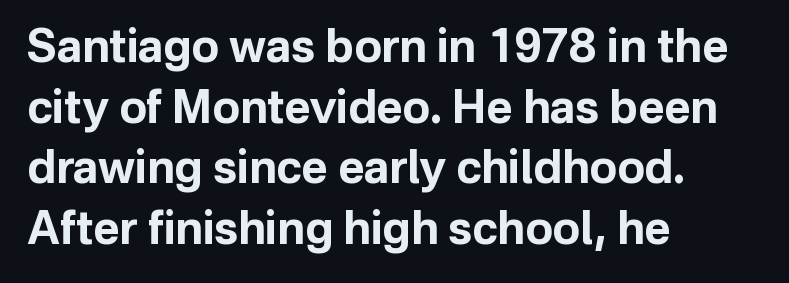
The specimen reads as upright at a glance. Clear beneath every line of the passage. The typeface chosen for these lines omits serifs. Notice how descenders clear the ascenders below comfortably — that's standard leading.
